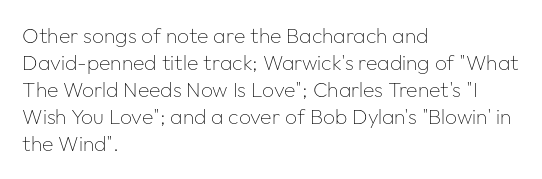
The image shows 21 px text type, upright; set left-aligned, normal line spacing (1.28x), normal letter spacing, not underlined.
